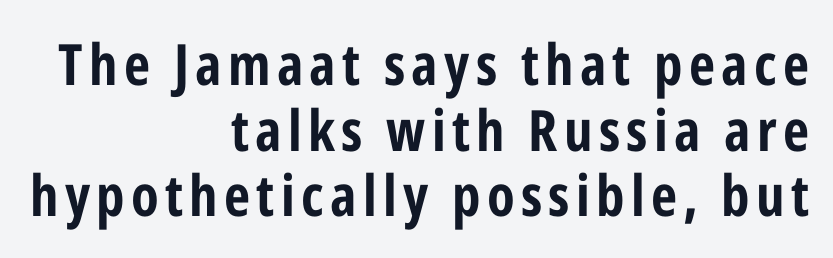
The rendering uses natural spacing where letterforms have individual widths. Italic? Not at all — the glyphs are vertical. Letterform terminals end flat and unadorned throughout the passage. The lines in this sample share a right terminus and differ only in where they begin.
